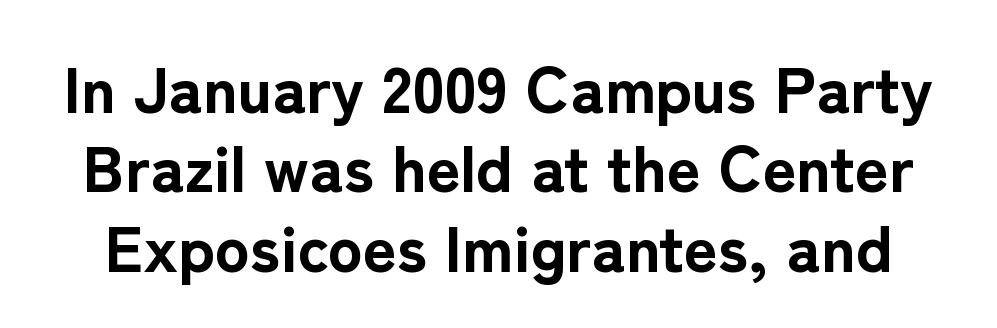
{"serif": "no", "italic": "no", "bold": "yes", "weight": "bold", "width": "normal", "stroke_contrast": "low", "x_height": "medium", "monospaced": "no", "underline": "no", "line_spacing_ratio": 1.22, "letter_spacing": "normal", "letter_spacing_em": 0.0, "glyph_px": 65}
